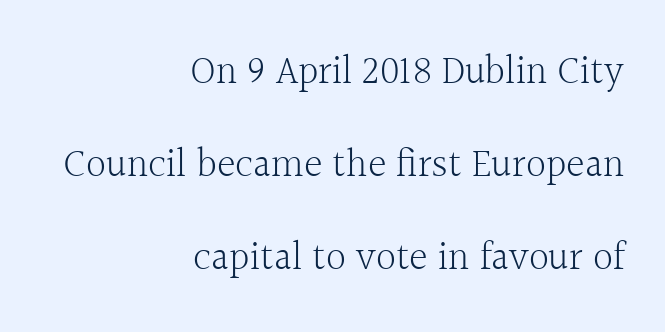
The image shows 40 px light serif type, upright; set right-aligned, loose line spacing (2.32x), normal letter spacing, not underlined; a medium x-height.
